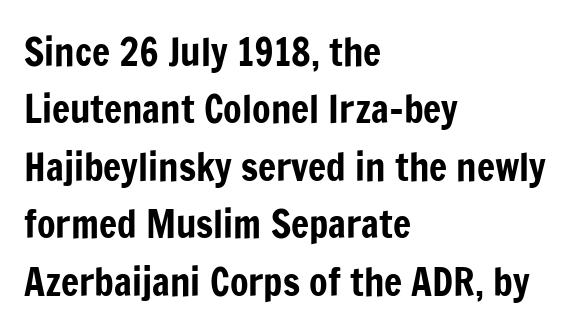
The image shows 38 px condensed sans-serif type, upright; set left-aligned, normal line spacing (1.51x), normal letter spacing, not underlined; low stroke contrast and a medium x-height.
